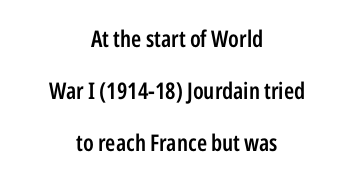
Q: Is the text bold? A: Semi-bold.
Q: Is the text italic (slanted)? A: No, it is upright.
Q: Is the text underlined? A: No.
Q: How is the paragraph aligned? A: Centered.
Q: Is the spacing between letters normal or unusually wide? A: Normal.
Q: Is the spacing between lines tight, normal or loose? A: Loose.
